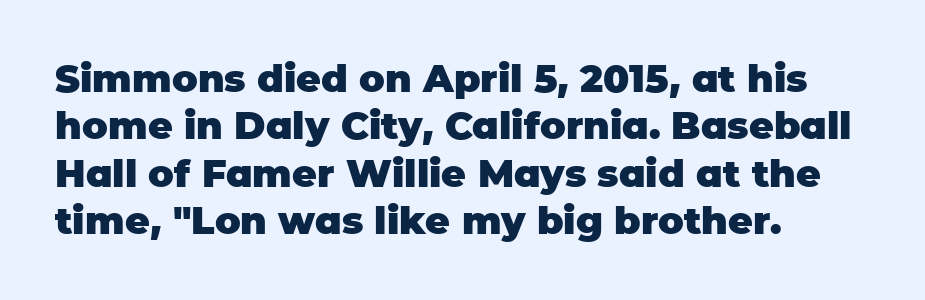
This rendering features lettering with no underline. Varying glyph widths throughout — classic text-font behaviour. Short and long lines alike share a common starting point at left. Serif or sans? Sans — the stroke terminals are bare.
